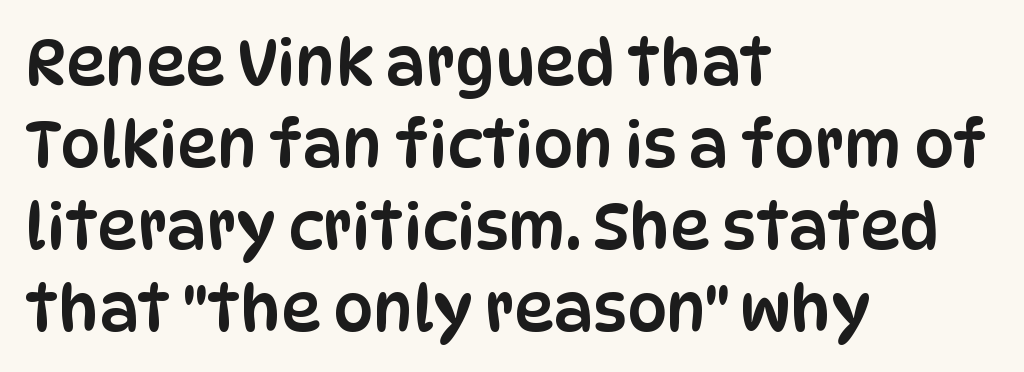
Descender tails drop into unmarked territory. The passage shown is typed in a proportional face where columns would drift. The lettering holds an erect, upright posture throughout. This rendering employs a face without finishing strokes, i.e., a sans-serif.
